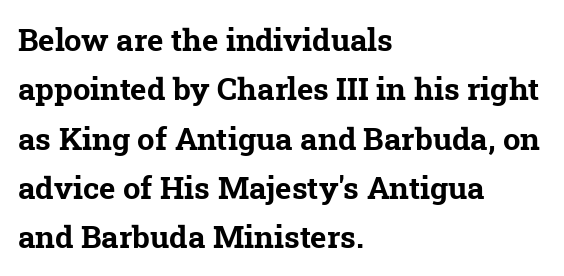
Its strokes are broad and dark, the hallmark of bold type. The specimen omits any rule beneath the text block's lines. Look at the tracking — it's just the regular setting, nothing added. Horizontally, the lines are justified to the leading edge only. The space between consecutive lines is moderate.
